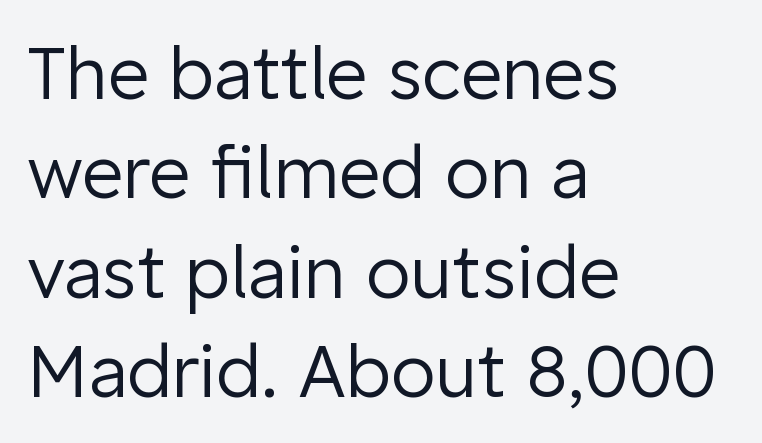
Q: Is the text bold? A: No.
Q: Is the text italic (slanted)? A: No, it is upright.
Q: Is the typeface a serif or a sans-serif typeface? A: Sans-serif.
Q: Is the text underlined? A: No.
Q: How is the paragraph aligned? A: Left-aligned.
Q: Is the spacing between letters normal or unusually wide? A: Normal.
Q: Is the spacing between lines tight, normal or loose? A: Normal.
Q: Width (condensed, normal, or wide)? A: Normal.
Q: Stroke contrast? A: Low.
Q: x-height? A: Medium.
Q: Monospaced? A: No.
